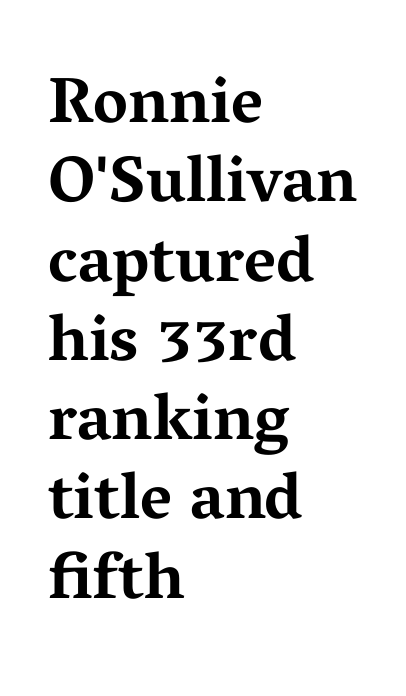
{"serif": "yes", "italic": "no", "bold": "yes", "weight": "bold", "width": "wide", "stroke_contrast": "medium", "x_height": "medium", "monospaced": "no", "underline": "no", "align": "left", "line_spacing_ratio": 1.22, "letter_spacing": "normal", "letter_spacing_em": 0.0, "glyph_px": 65}
